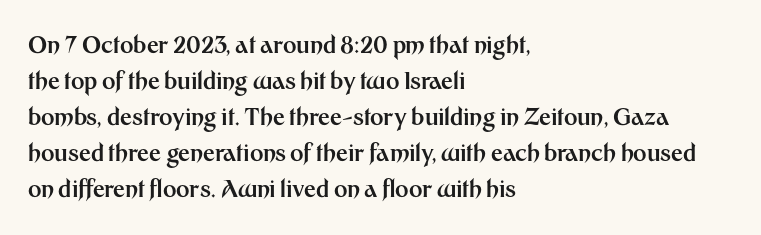
{"italic": "no", "bold": "yes", "underline": "no", "align": "left", "line_spacing": "normal", "line_spacing_ratio": 1.57, "letter_spacing": "normal", "letter_spacing_em": 0.0, "glyph_px": 23}
